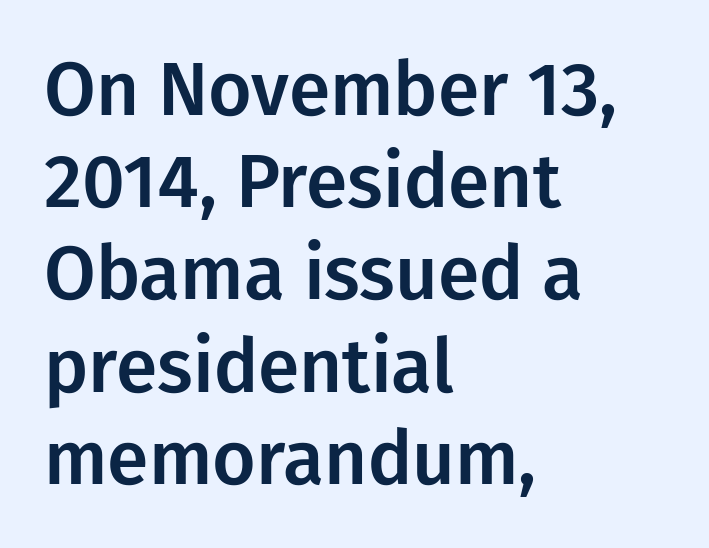
The image shows 75 px sans-serif type, upright; set left-aligned, line spacing 1.23x, normal letter spacing, not underlined; low stroke contrast and a medium x-height.
